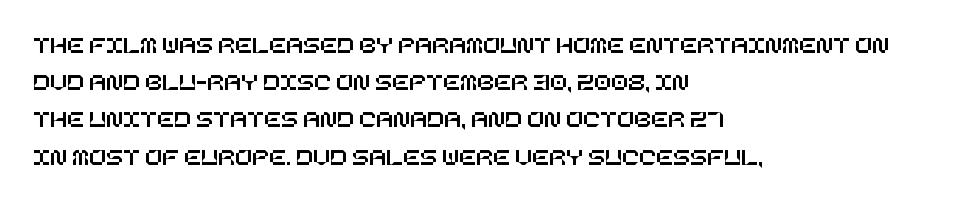
The image shows 25 px text type, upright; set left-aligned, normal line spacing (1.49x), normal letter spacing, not underlined.
